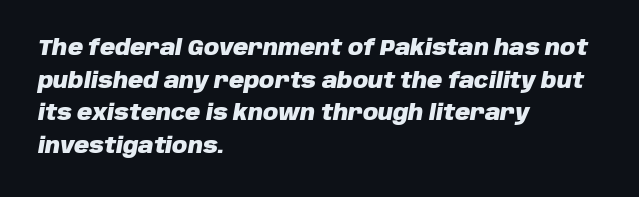
Typeset ragged right — the left edge is the straight one. The gap between lines stays unmarked. Plenty of ink on the page — the face is bold. Honestly, the row spacing looks completely unremarkable.
